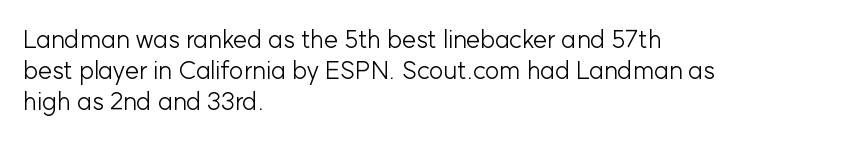
Spacing between characters is what you'd get straight out of the box. Ordinary non-slanted type is in use. The compositor pushed each line to the left boundary. Rows of type keep a routine distance in the vertical direction.
